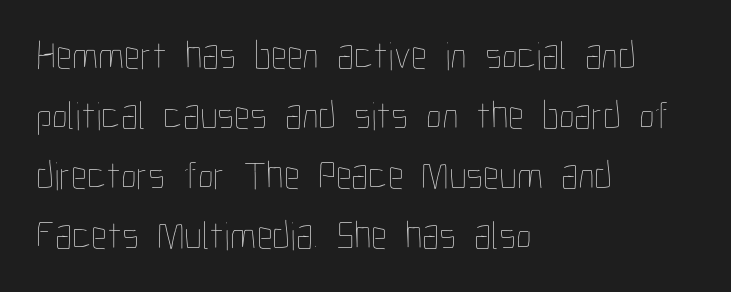
Q: Is the text bold? A: No.
Q: Is the text italic (slanted)? A: No, it is upright.
Q: Is the text underlined? A: No.
Q: How is the paragraph aligned? A: Left-aligned.
Q: Is the spacing between letters normal or unusually wide? A: Normal.
Q: Is the spacing between lines tight, normal or loose? A: Normal.
Q: Width (condensed, normal, or wide)? A: Condensed.
Q: Stroke contrast? A: Low.
Q: x-height? A: Medium.
Q: Monospaced? A: No.
